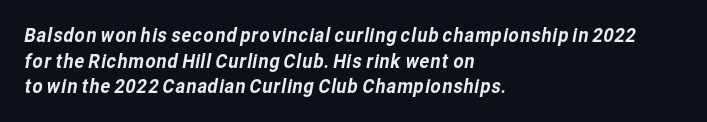
{"underline": "no", "align": "left", "line_spacing": "normal", "line_spacing_ratio": 1.28, "letter_spacing": "normal", "letter_spacing_em": 0.0, "glyph_px": 20}
